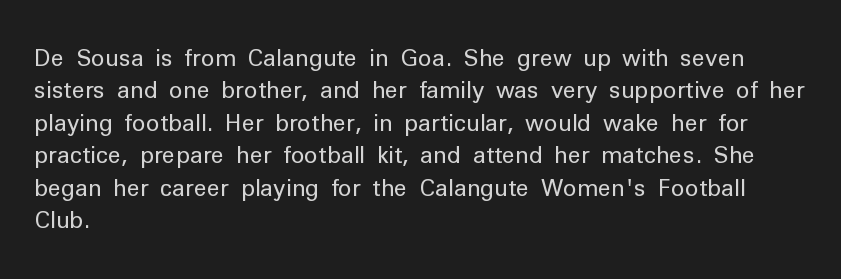
{"italic": "no", "bold": "no", "underline": "no", "align": "left", "line_spacing": "normal", "line_spacing_ratio": 1.41, "letter_spacing": "normal", "letter_spacing_em": 0.0, "glyph_px": 23}
